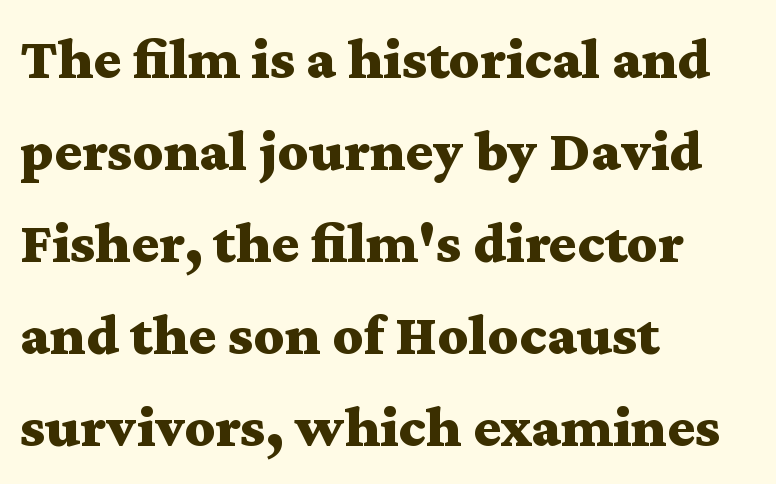
Q: Is the text bold? A: Yes.
Q: Is the text italic (slanted)? A: No, it is upright.
Q: Is the typeface a serif or a sans-serif typeface? A: Serif.
Q: Is the text underlined? A: No.
Q: How is the paragraph aligned? A: Left-aligned.
Q: Is the spacing between letters normal or unusually wide? A: Normal.
Q: Is the spacing between lines tight, normal or loose? A: Normal.
Q: Width (condensed, normal, or wide)? A: Wide.
Q: Stroke contrast? A: Medium.
Q: x-height? A: Medium.
Q: Monospaced? A: No.
